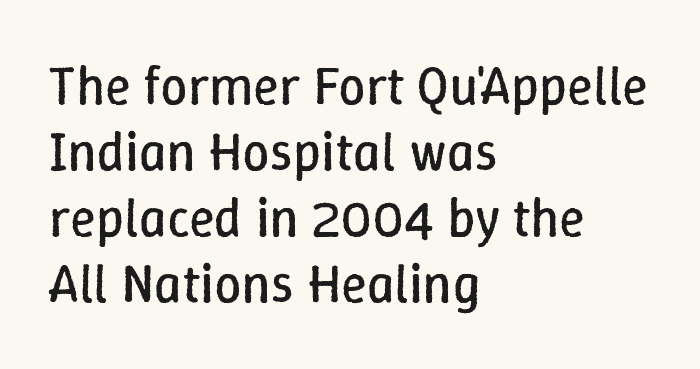
Q: Is the text bold? A: No.
Q: Is the text italic (slanted)? A: No, it is upright.
Q: Is the text underlined? A: No.
Q: How is the paragraph aligned? A: Left-aligned.
Q: Is the spacing between letters normal or unusually wide? A: Normal.
Q: Width (condensed, normal, or wide)? A: Normal.
Q: Stroke contrast? A: Low.
Q: x-height? A: Medium.
Q: Monospaced? A: No.
